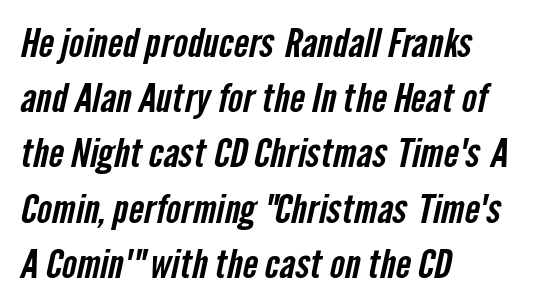
The space between consecutive lines is moderate. Descenders hang freely into open space. The typeface chosen for these lines omits serifs. This rendering leaves character spacing at its baseline value. Notice how the passage keeps a crisp vertical edge on the left only.
